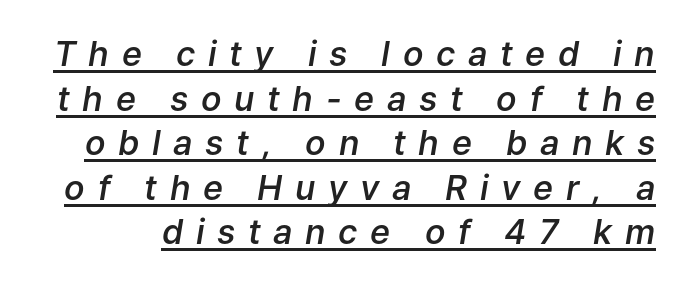
{"italic": "yes", "lean": "right", "slant_degrees": 9, "bold": "semi", "weight": "semibold", "width": "normal", "stroke_contrast": "low", "x_height": "medium", "monospaced": "no", "underline": "yes", "line_spacing": "normal", "line_spacing_ratio": 1.31, "letter_spacing": "wide", "letter_spacing_em": 0.37, "glyph_px": 34}
